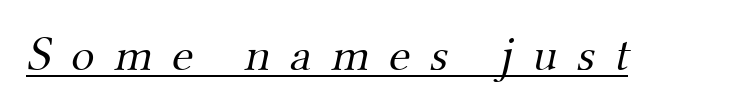
{"serif": "yes", "bold": "no", "weight": "light", "width": "normal", "stroke_contrast": "medium", "x_height": "small", "monospaced": "no", "underline": "yes", "letter_spacing": "wide", "letter_spacing_em": 0.4, "glyph_px": 49}
